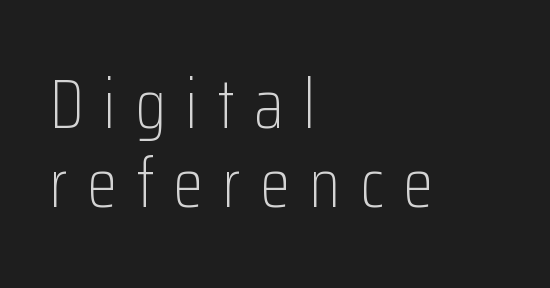
Q: Is the text bold? A: No.
Q: Is the text italic (slanted)? A: No, it is upright.
Q: Is the typeface a serif or a sans-serif typeface? A: Sans-serif.
Q: Is the text underlined? A: No.
Q: How is the paragraph aligned? A: Left-aligned.
Q: Is the spacing between letters normal or unusually wide? A: Unusually wide.
Q: Is the spacing between lines tight, normal or loose? A: Tight.
Q: Width (condensed, normal, or wide)? A: Condensed.
Q: Stroke contrast? A: Low.
Q: x-height? A: Medium.
Q: Monospaced? A: No.
